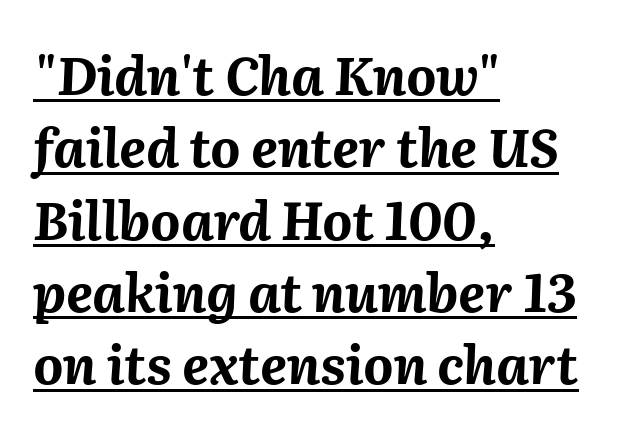
Compared with typical body copy, the letter spacing here is the same. Each new line begins a customary step beneath the previous one. The paragraph shown leans on its left margin. A rule runs beneath these lines of type. Compared with ordinary roman type, these characters are visibly tilted.
